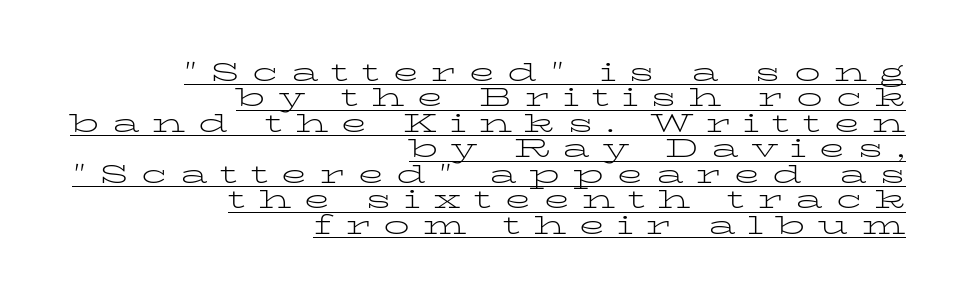
Characters remain perfectly vertical along every line. The glyphs are accompanied by a horizontal stroke just below them. The compositor pushed each line to the right boundary. The designer dialed line spacing down below the default. Caption: face not bold, strokes unweighted. Each word looks stretched out because of the extra space between its letters.
